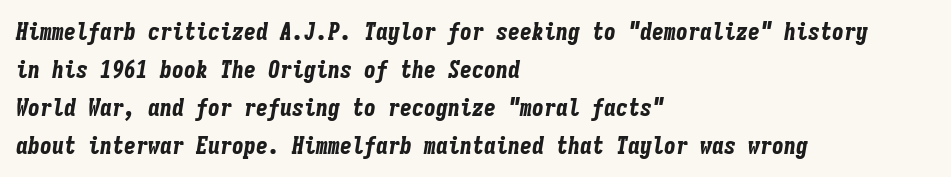
The image shows 24 px bold type, italic (leaning right); set left-aligned, normal line spacing (1.58x), normal letter spacing, not underlined.
